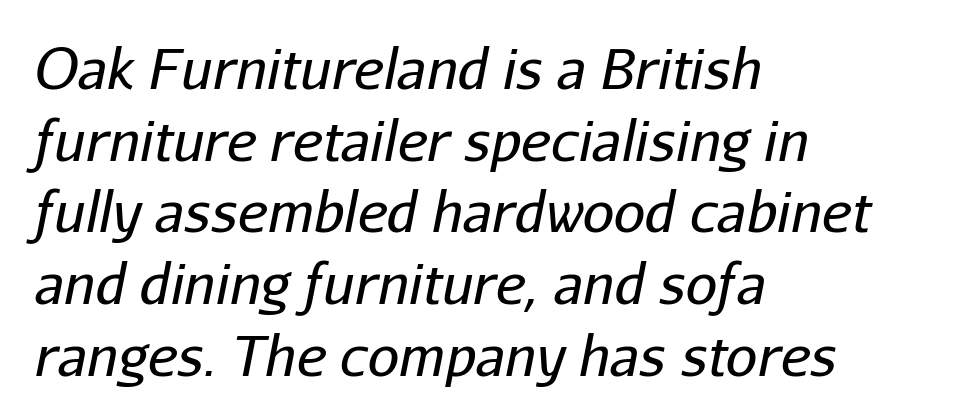
{"italic": "yes", "lean": "right", "slant_degrees": 11, "bold": "no", "weight": "regular", "width": "normal", "stroke_contrast": "low", "x_height": "medium", "monospaced": "no", "underline": "no", "align": "left", "line_spacing": "normal", "line_spacing_ratio": 1.28, "letter_spacing": "normal", "letter_spacing_em": 0.0, "glyph_px": 56}
